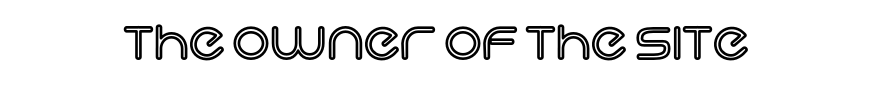
The image shows 53 px text type, upright; set centered, normal letter spacing, not underlined; a large x-height.
